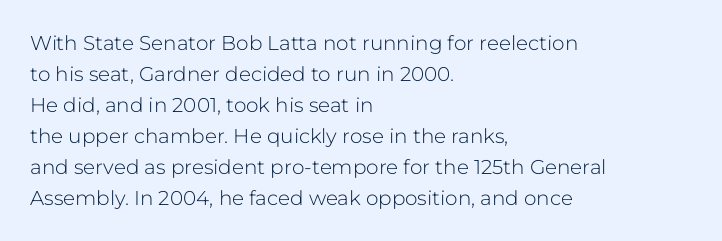
The image shows 20 px text type, upright; set left-aligned, normal line spacing (1.55x), normal letter spacing, not underlined.
